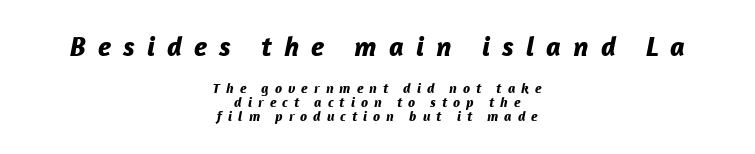
{"italic": "yes", "lean": "right", "slant_degrees": 12, "bold": "yes", "weight": "bold", "width": "normal", "stroke_contrast": "low", "x_height": "medium", "monospaced": "no", "underline": "no", "align": "center", "line_spacing": "tight", "line_spacing_ratio": 0.99, "letter_spacing": "wide", "letter_spacing_em": 0.43, "larger_block": "first", "size_ratio": 2.0, "glyph_px": 28}
